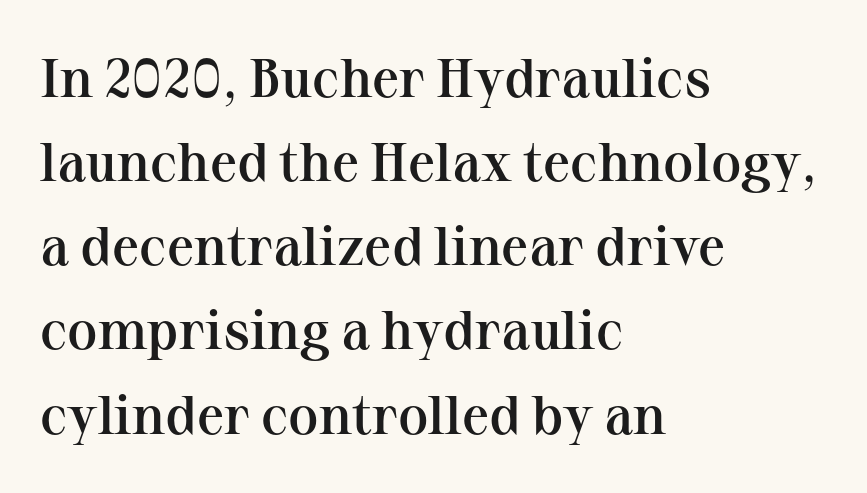
Q: Is the text bold? A: Semi-bold.
Q: Is the text italic (slanted)? A: No, it is upright.
Q: Is the typeface a serif or a sans-serif typeface? A: Serif.
Q: Is the text underlined? A: No.
Q: How is the paragraph aligned? A: Left-aligned.
Q: Is the spacing between letters normal or unusually wide? A: Normal.
Q: Is the spacing between lines tight, normal or loose? A: Normal.
Q: Width (condensed, normal, or wide)? A: Normal.
Q: Stroke contrast? A: Medium.
Q: x-height? A: Medium.
Q: Monospaced? A: No.
